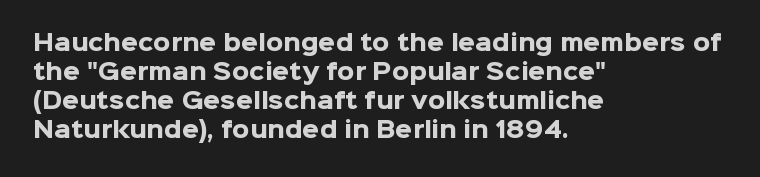
Q: Is the text bold? A: Yes.
Q: Is the text italic (slanted)? A: No, it is upright.
Q: Is the text underlined? A: No.
Q: How is the paragraph aligned? A: Left-aligned.
Q: Is the spacing between letters normal or unusually wide? A: Normal.
Q: Is the spacing between lines tight, normal or loose? A: Normal.
